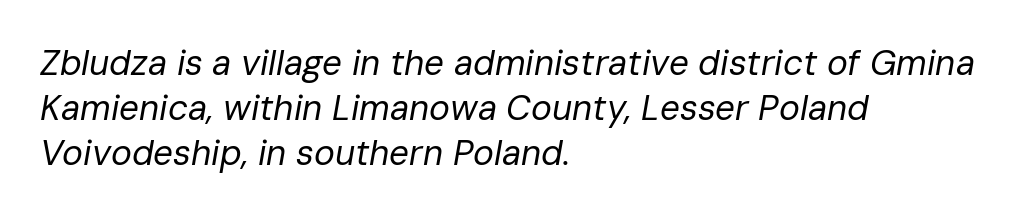
Q: Is the text bold? A: No.
Q: Is the text italic (slanted)? A: Yes, it leans right by about 10 degrees.
Q: Is the text underlined? A: No.
Q: How is the paragraph aligned? A: Left-aligned.
Q: Is the spacing between letters normal or unusually wide? A: Normal.
Q: Is the spacing between lines tight, normal or loose? A: Normal.
Q: Width (condensed, normal, or wide)? A: Normal.
Q: Stroke contrast? A: Low.
Q: x-height? A: Medium.
Q: Monospaced? A: No.
